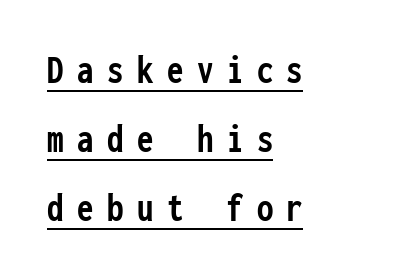
Q: Is the text bold? A: Yes.
Q: Is the text italic (slanted)? A: No, it is upright.
Q: Is the typeface a serif or a sans-serif typeface? A: Sans-serif.
Q: Is the text underlined? A: Yes.
Q: How is the paragraph aligned? A: Left-aligned.
Q: Is the spacing between letters normal or unusually wide? A: Unusually wide.
Q: Is the spacing between lines tight, normal or loose? A: Normal.
Q: Width (condensed, normal, or wide)? A: Condensed.
Q: Stroke contrast? A: Low.
Q: x-height? A: Medium.
Q: Monospaced? A: Yes.
